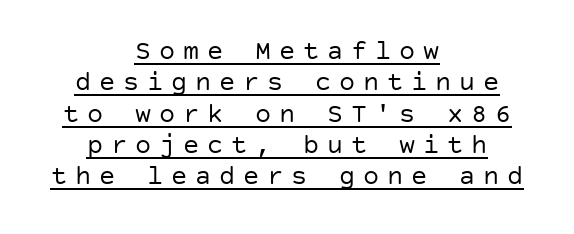
The image shows 27 px text type, upright; set centered, line spacing 1.16x, unusually wide letter spacing (+0.29 em), underlined.
